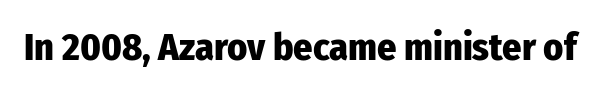
{"serif": "no", "italic": "no", "bold": "yes", "weight": "heavy", "width": "condensed", "stroke_contrast": "low", "x_height": "medium", "monospaced": "no", "underline": "no", "letter_spacing": "normal", "letter_spacing_em": 0.0, "glyph_px": 38}
